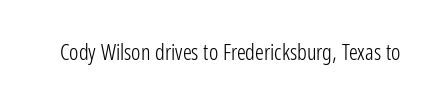
{"italic": "no", "bold": "no", "underline": "no", "letter_spacing": "normal", "letter_spacing_em": 0.0, "glyph_px": 22}
